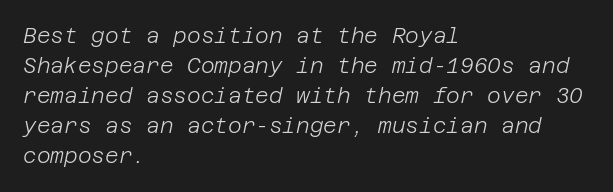
Q: Is the text bold? A: No.
Q: Is the text italic (slanted)? A: Yes, it leans right by about 12 degrees.
Q: Is the text underlined? A: No.
Q: How is the paragraph aligned? A: Left-aligned.
Q: Is the spacing between letters normal or unusually wide? A: Normal.
Q: Is the spacing between lines tight, normal or loose? A: Normal.
